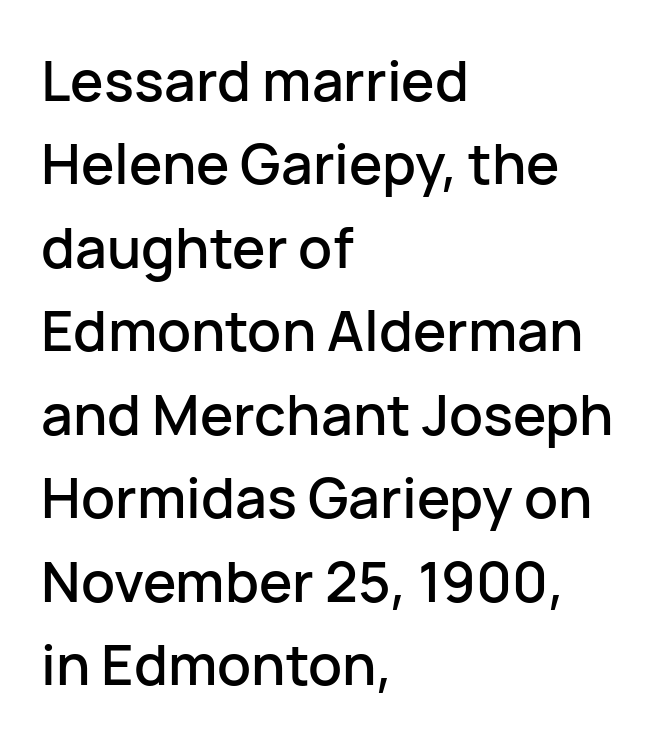
{"serif": "no", "italic": "no", "width": "normal", "stroke_contrast": "low", "x_height": "medium", "monospaced": "no", "underline": "no", "align": "left", "line_spacing": "normal", "line_spacing_ratio": 1.49, "letter_spacing": "normal", "letter_spacing_em": 0.0, "glyph_px": 56}
